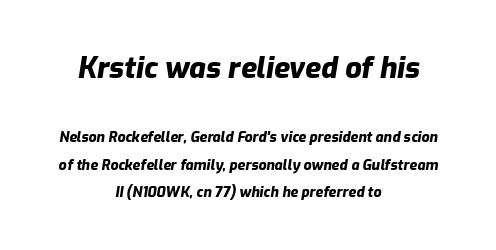
The image shows 29 px heavy type, italic (leaning right); set centered, loose line spacing (1.94x), normal letter spacing, not underlined; the first (top) block is 2.07x larger; low stroke contrast and a medium x-height.
